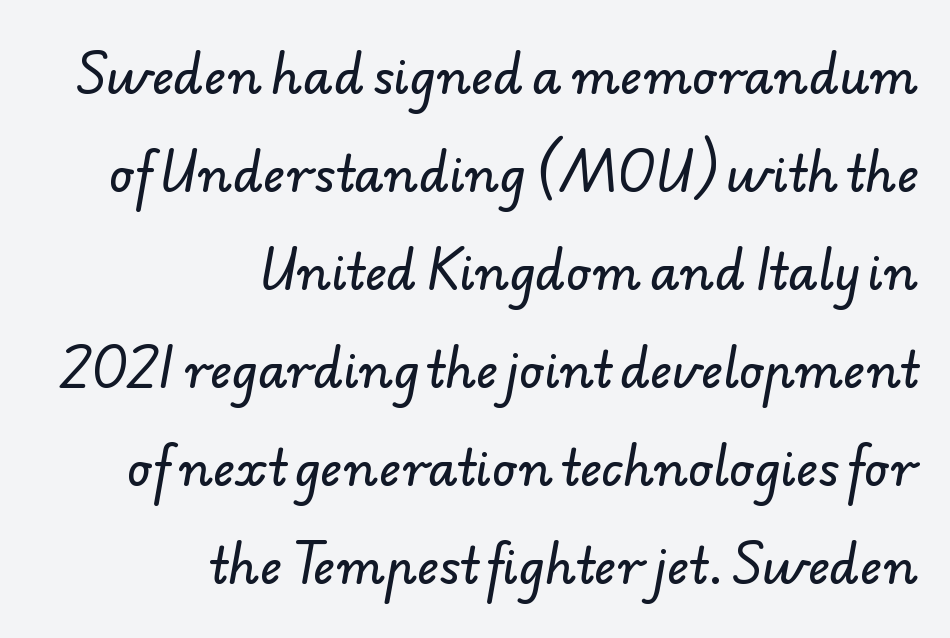
The image shows 48 px sans-serif type; set right-aligned, loose line spacing (2.04x), normal letter spacing, not underlined; low stroke contrast and a small x-height.
